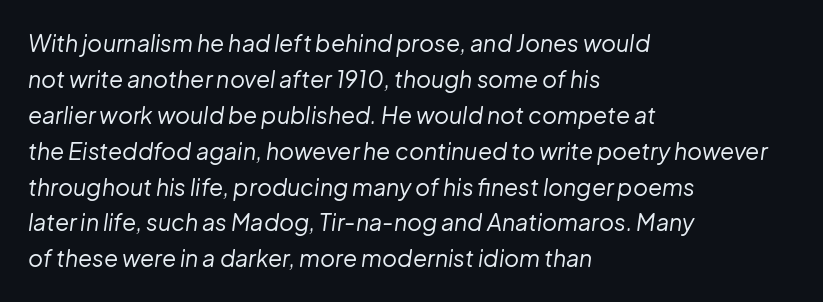
The image shows 23 px text type, italic (leaning right); set left-aligned, normal line spacing (1.56x), normal letter spacing, not underlined.
